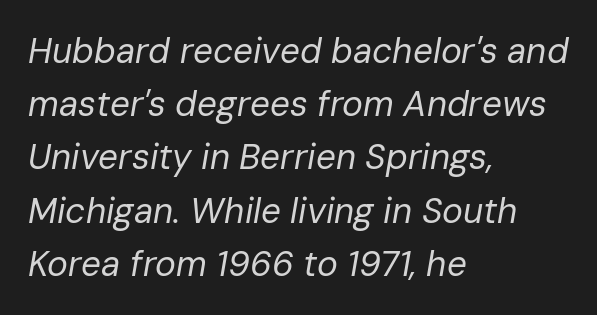
Q: Is the text bold? A: No.
Q: Is the text italic (slanted)? A: Yes, it leans right by about 10 degrees.
Q: Is the text underlined? A: No.
Q: How is the paragraph aligned? A: Left-aligned.
Q: Is the spacing between letters normal or unusually wide? A: Normal.
Q: Is the spacing between lines tight, normal or loose? A: Normal.
Q: Width (condensed, normal, or wide)? A: Normal.
Q: Stroke contrast? A: Low.
Q: x-height? A: Medium.
Q: Monospaced? A: No.
